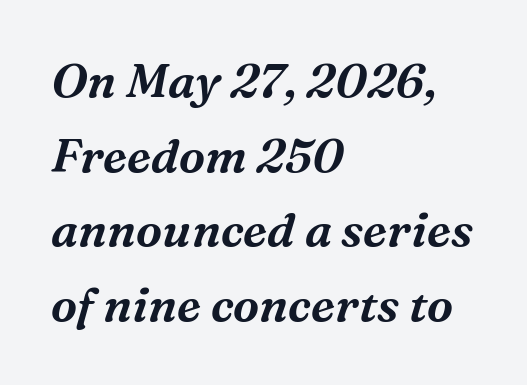
The image shows 47 px serif type, italic (leaning right); set left-aligned, normal line spacing (1.59x), normal letter spacing, not underlined; medium stroke contrast and a medium x-height.
